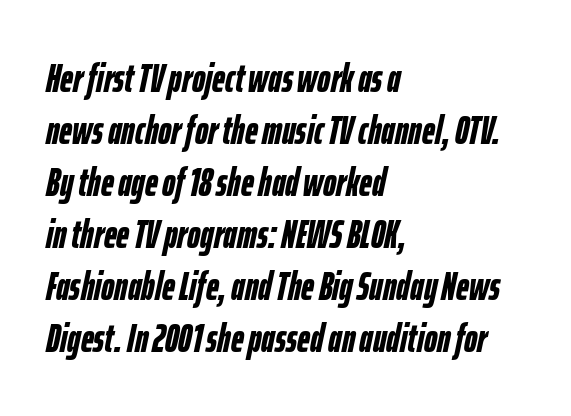
The image shows 40 px semibold, condensed type, italic (leaning right); set left-aligned, normal line spacing (1.3x), normal letter spacing, not underlined; low stroke contrast and a medium x-height.
